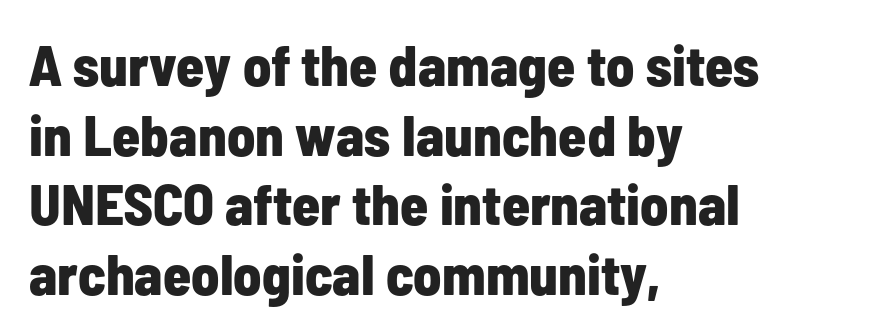
The image shows 57 px bold, condensed sans-serif type, upright; set left-aligned, line spacing 1.22x, normal letter spacing, not underlined; low stroke contrast and a medium x-height.
